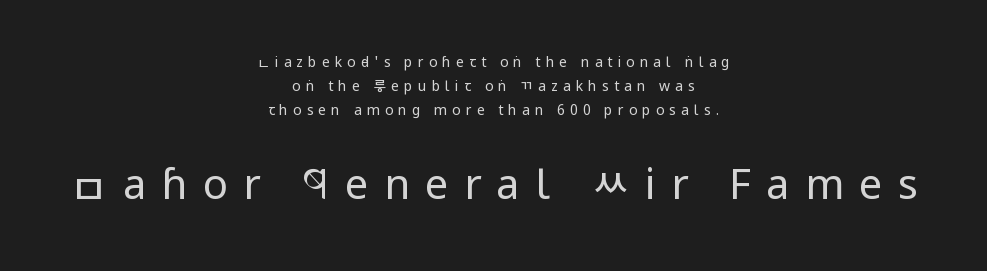
Q: Is the text bold? A: No.
Q: Is the text italic (slanted)? A: No, it is upright.
Q: Is the typeface a serif or a sans-serif typeface? A: Sans-serif.
Q: Is the text underlined? A: No.
Q: How is the paragraph aligned? A: Centered.
Q: Is the spacing between letters normal or unusually wide? A: Unusually wide.
Q: Which block of text is set in a larger size, the first (top) or the second (bottom)? A: The second (bottom) one.
Q: Width (condensed, normal, or wide)? A: Condensed.
Q: Stroke contrast? A: Low.
Q: x-height? A: Large.
Q: Monospaced? A: No.
